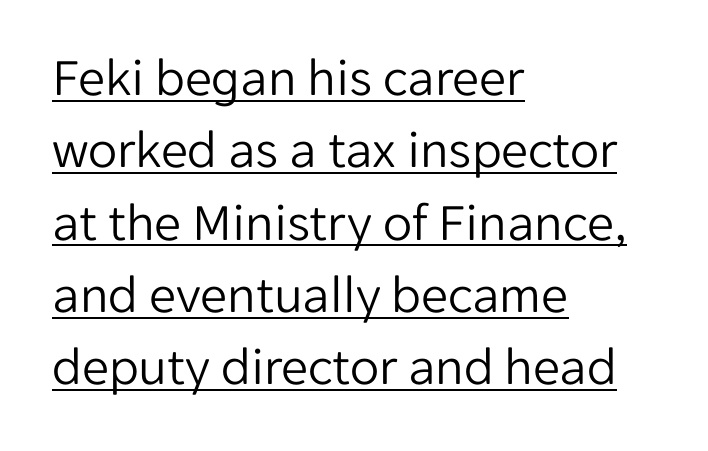
Q: Is the text bold? A: No.
Q: Is the text italic (slanted)? A: No, it is upright.
Q: Is the typeface a serif or a sans-serif typeface? A: Sans-serif.
Q: Is the text underlined? A: Yes.
Q: How is the paragraph aligned? A: Left-aligned.
Q: Is the spacing between letters normal or unusually wide? A: Normal.
Q: Is the spacing between lines tight, normal or loose? A: Normal.
Q: Width (condensed, normal, or wide)? A: Normal.
Q: Stroke contrast? A: Low.
Q: x-height? A: Medium.
Q: Monospaced? A: No.
